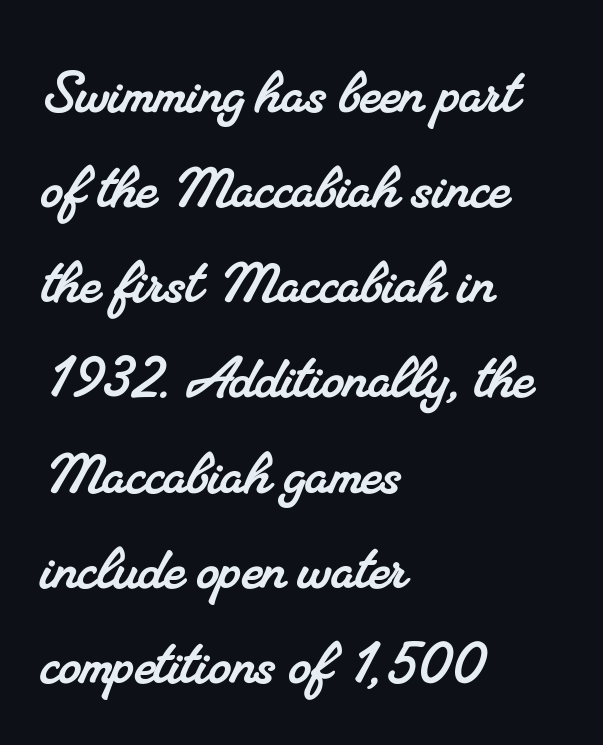
{"serif": "yes", "width": "normal", "stroke_contrast": "medium", "x_height": "small", "monospaced": "no", "underline": "no", "align": "left", "line_spacing": "normal", "line_spacing_ratio": 1.34, "letter_spacing": "normal", "letter_spacing_em": 0.0, "glyph_px": 71}
